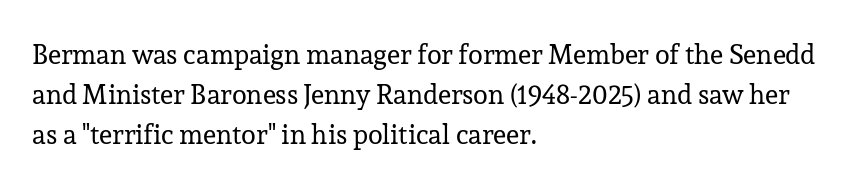
The image shows 27 px text type, upright; set left-aligned, normal line spacing (1.49x), normal letter spacing, not underlined.
